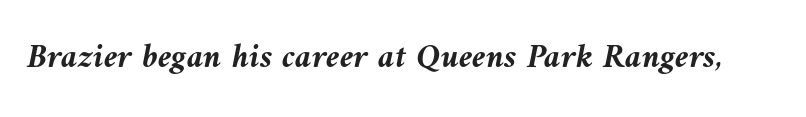
Nobody touched the tracking dial on this one. The text carries the slant typical of an italic or oblique font. Pretty heavy lettering here — definitely bold. Note the varied advance widths — an 'i' is clearly narrower than an 'm'.
